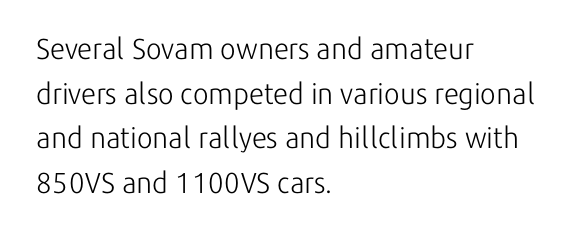
The image shows 29 px light sans-serif type, upright; set left-aligned, normal line spacing (1.54x), normal letter spacing, not underlined; low stroke contrast and a medium x-height.
